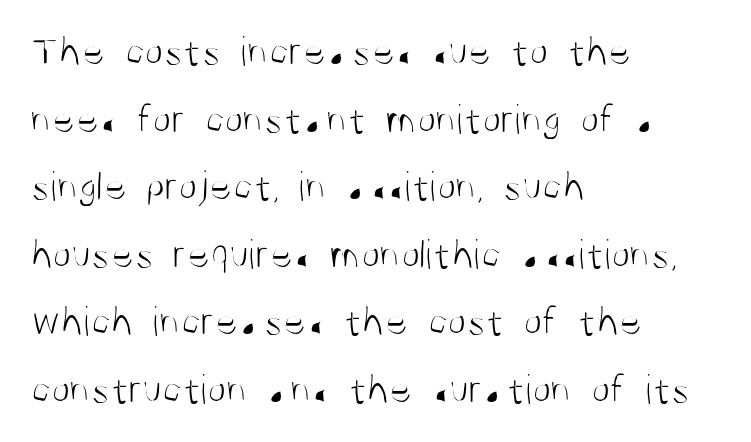
The image shows 43 px light, condensed sans-serif type, upright; set left-aligned, normal line spacing (1.57x), normal letter spacing, not underlined; medium stroke contrast and a large x-height.
